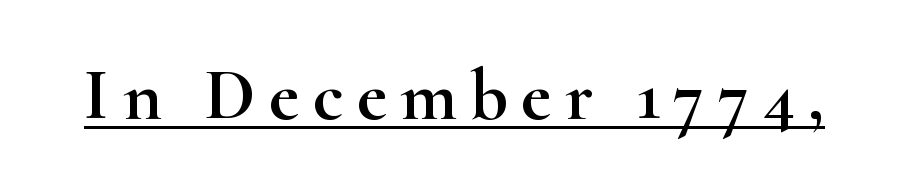
Here the designer chose a conventional face with non-uniform glyph widths. Characters remain perfectly vertical along every line. Old-style or modern, the face here clearly has serifs. Like a heading marked for emphasis, these lines bear an underscore.
